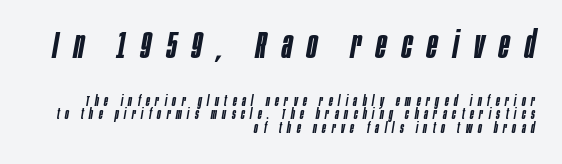
Clear beneath every line of the passage. When letters slant like this, we call the style italic. Each line ends at the same right margin while the left side varies. The type is letterspaced generously, with wide tracking.
